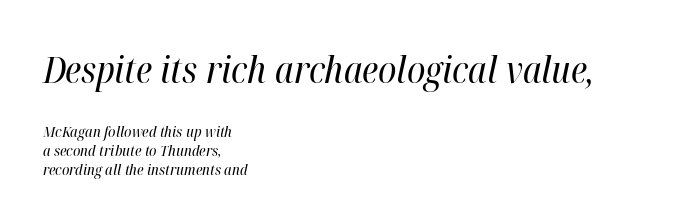
The image shows 37 px regular-weight, condensed type, italic (leaning right); set left-aligned, normal line spacing (1.28x), normal letter spacing, not underlined; the first (top) block is 2.47x larger; high stroke contrast and a medium x-height.
